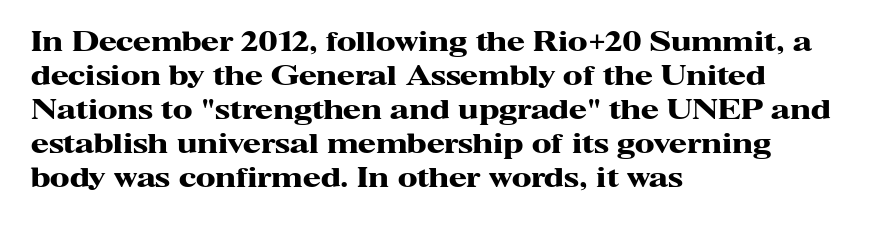
The image shows 26 px bold type, upright; set left-aligned, normal line spacing (1.31x), normal letter spacing, not underlined.
